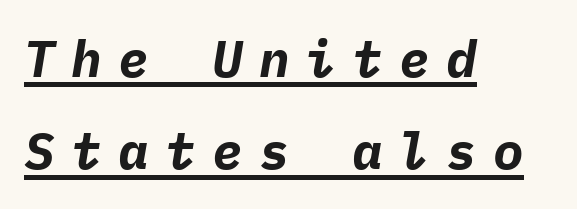
{"italic": "yes", "lean": "right", "slant_degrees": 9, "bold": "yes", "weight": "bold", "width": "normal", "stroke_contrast": "low", "x_height": "medium", "monospaced": "yes", "underline": "yes", "align": "left", "line_spacing_ratio": 1.81, "letter_spacing": "wide", "letter_spacing_em": 0.32, "glyph_px": 51}
